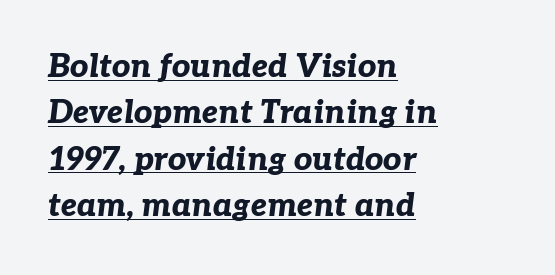
Q: Is the text bold? A: Yes.
Q: Is the text italic (slanted)? A: Yes, it leans right by about 7 degrees.
Q: Is the text underlined? A: Yes.
Q: How is the paragraph aligned? A: Left-aligned.
Q: Is the spacing between letters normal or unusually wide? A: Normal.
Q: Is the spacing between lines tight, normal or loose? A: Normal.
Q: Width (condensed, normal, or wide)? A: Normal.
Q: Stroke contrast? A: Low.
Q: x-height? A: Medium.
Q: Monospaced? A: No.
